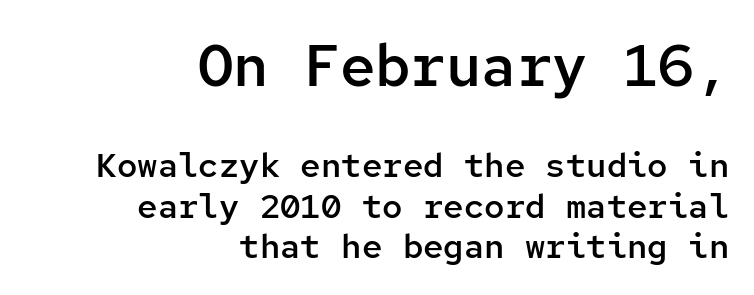
Q: Is the text bold? A: Semi-bold.
Q: Is the text italic (slanted)? A: No, it is upright.
Q: Is the typeface a serif or a sans-serif typeface? A: Sans-serif.
Q: Is the text underlined? A: No.
Q: How is the paragraph aligned? A: Right-aligned.
Q: Is the spacing between letters normal or unusually wide? A: Normal.
Q: Which block of text is set in a larger size, the first (top) or the second (bottom)? A: The first (top) one.
Q: Width (condensed, normal, or wide)? A: Normal.
Q: Stroke contrast? A: Low.
Q: x-height? A: Medium.
Q: Monospaced? A: Yes.
